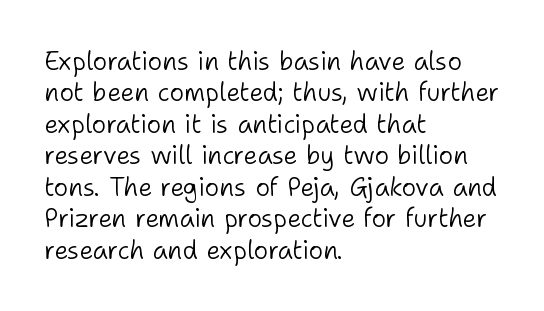
The image shows 25 px text type, upright; set left-aligned, normal line spacing (1.26x), normal letter spacing, not underlined.
